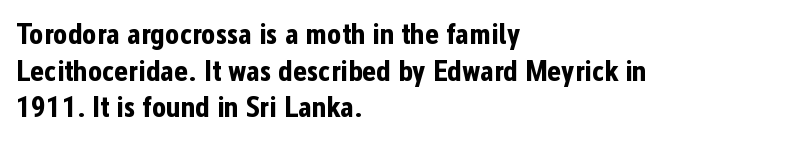
Rendered with straight, roman letterforms. Serif or sans? Sans — the stroke terminals are bare. You could not count columns in this text — the font is proportionally spaced. Glyph-to-glyph distance matches everyday printed text.
